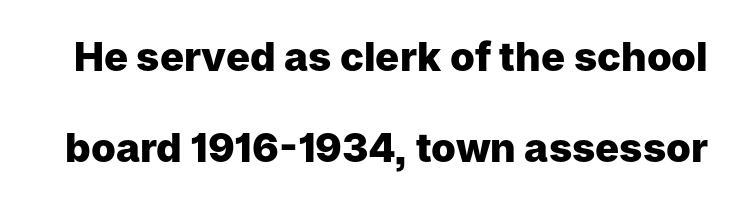
Each letter keeps its own natural width here, so spacing adapts to shape. Beneath every word, the page is bare. Do the letters lean? They stand straight. Set as a true bold cut, around the 700 mark. The type is set solid horizontally, with unmodified tracking. Each letter's strokes conclude bluntly, with no projecting serifs.
